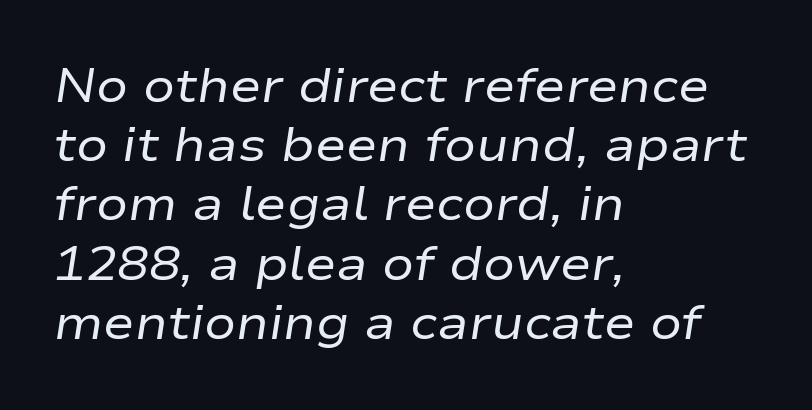
Q: Is the text bold? A: No.
Q: Is the text italic (slanted)? A: Yes, it leans right by about 9 degrees.
Q: Is the text underlined? A: No.
Q: How is the paragraph aligned? A: Left-aligned.
Q: Is the spacing between letters normal or unusually wide? A: Normal.
Q: Is the spacing between lines tight, normal or loose? A: Normal.
Q: Width (condensed, normal, or wide)? A: Wide.
Q: Stroke contrast? A: Low.
Q: x-height? A: Medium.
Q: Monospaced? A: No.
